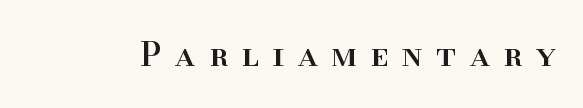
{"serif": "yes", "italic": "no", "width": "normal", "stroke_contrast": "high", "x_height": "small", "monospaced": "no", "underline": "no", "letter_spacing": "wide", "letter_spacing_em": 0.41, "glyph_px": 33}
